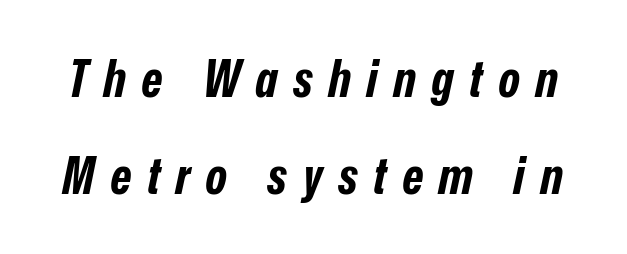
{"italic": "yes", "lean": "right", "slant_degrees": 12, "bold": "yes", "weight": "bold", "width": "condensed", "stroke_contrast": "low", "x_height": "medium", "monospaced": "no", "underline": "no", "line_spacing": "loose", "line_spacing_ratio": 1.91, "letter_spacing": "wide", "letter_spacing_em": 0.31, "glyph_px": 51}
